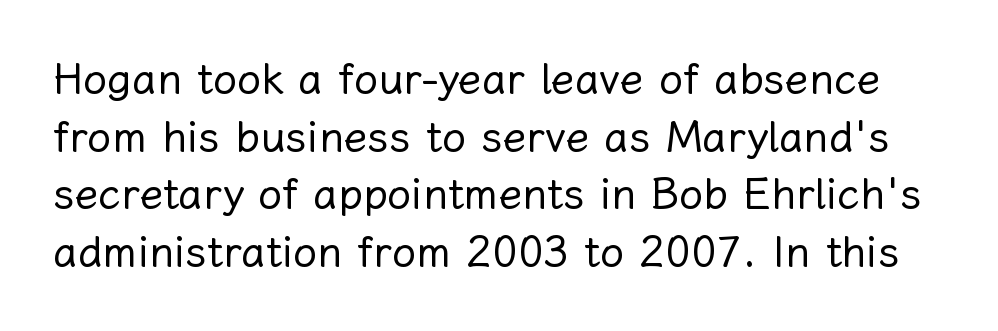
Q: Is the text bold? A: No.
Q: Is the text italic (slanted)? A: No, it is upright.
Q: Is the text underlined? A: No.
Q: Is the spacing between letters normal or unusually wide? A: Normal.
Q: Is the spacing between lines tight, normal or loose? A: Normal.
Q: Width (condensed, normal, or wide)? A: Normal.
Q: Stroke contrast? A: Low.
Q: x-height? A: Medium.
Q: Monospaced? A: No.
